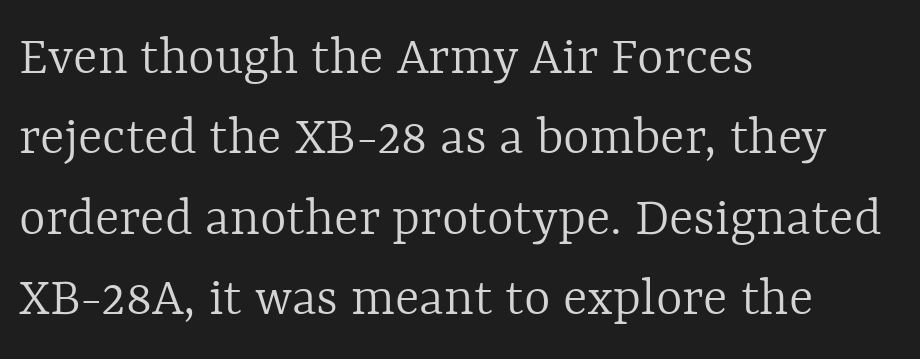
The image shows 57 px light type, upright; set left-aligned, normal line spacing (1.41x), normal letter spacing, not underlined; a medium x-height.
